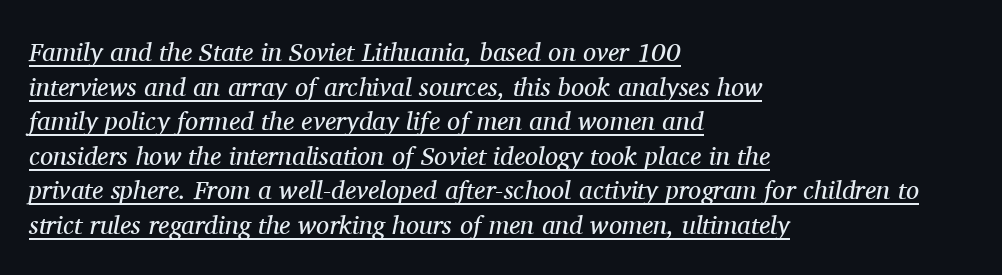
Compared with undecorated copy, this sample adds a rule below the words. Notice how descenders clear the ascenders below comfortably — that's standard leading. Each word holds together tightly as a unit, with standard inter-letter gaps. Style check: oblique.
